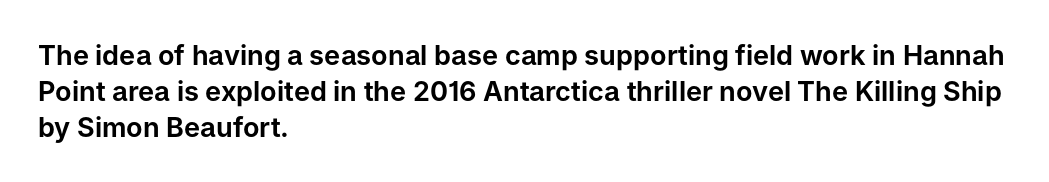
The image shows 27 px text type, upright; set left-aligned, normal line spacing (1.33x), normal letter spacing, not underlined.
